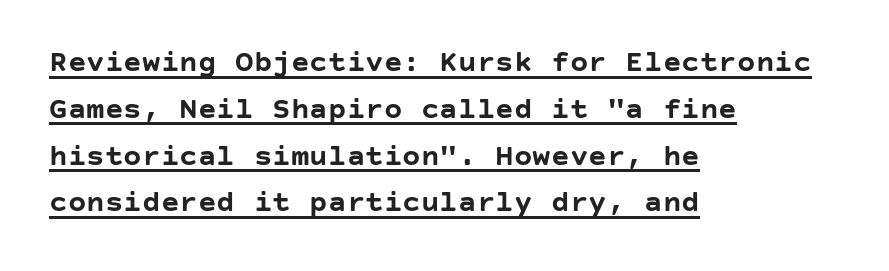
Is the type bold? Yes — the strokes are clearly thick and heavy. Underline: present. Which margin do the lines hug? The left one — the right edge is uneven. Nobody touched the tracking dial on this one.
